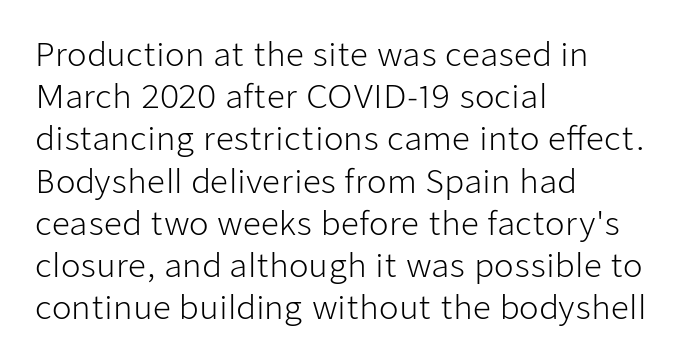
Q: Is the text bold? A: No.
Q: Is the text italic (slanted)? A: No, it is upright.
Q: Is the typeface a serif or a sans-serif typeface? A: Sans-serif.
Q: Is the text underlined? A: No.
Q: How is the paragraph aligned? A: Left-aligned.
Q: Is the spacing between letters normal or unusually wide? A: Normal.
Q: Is the spacing between lines tight, normal or loose? A: Normal.
Q: Width (condensed, normal, or wide)? A: Normal.
Q: Stroke contrast? A: Low.
Q: x-height? A: Medium.
Q: Monospaced? A: No.
